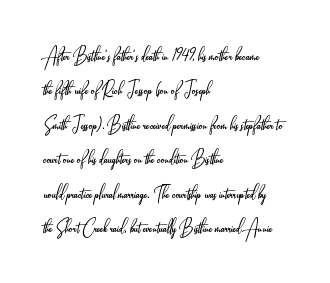
The image shows 23 px text type; set left-aligned, normal line spacing (1.5x), normal letter spacing, not underlined.
